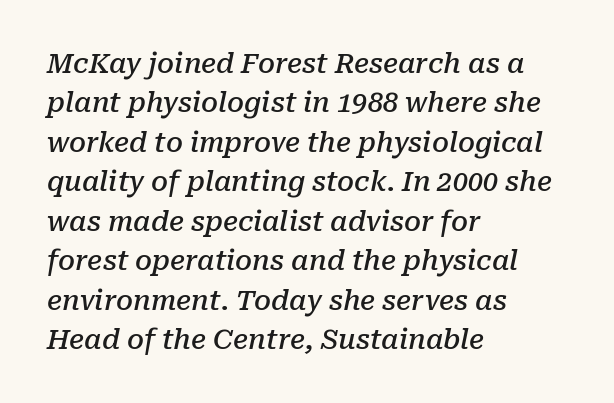
{"italic": "yes", "lean": "right", "slant_degrees": 10, "bold": "semi", "underline": "no", "align": "left", "line_spacing": "normal", "line_spacing_ratio": 1.46, "letter_spacing": "normal", "letter_spacing_em": 0.0, "glyph_px": 27}
